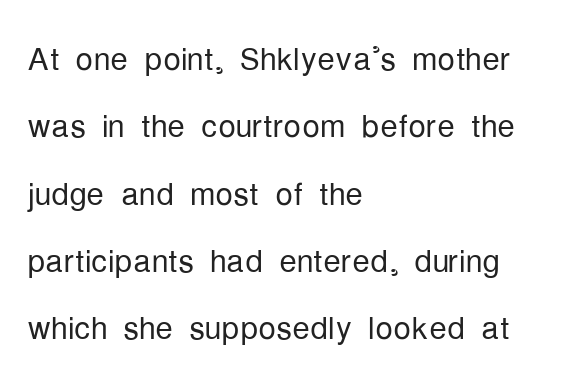
The image shows 44 px light, condensed sans-serif type, upright; set left-aligned, normal line spacing (1.53x), normal letter spacing, not underlined; low stroke contrast and a medium x-height.
